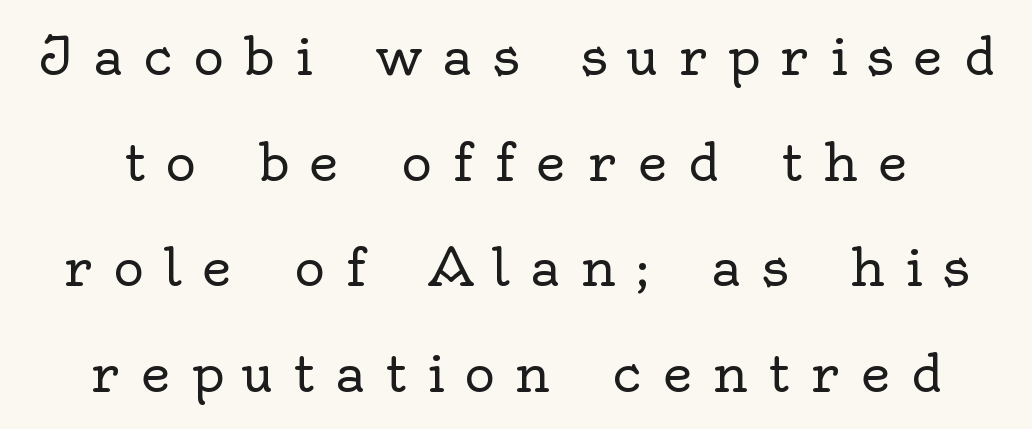
The image shows 52 px regular-weight serif type, upright; set loose line spacing (2.03x), unusually wide letter spacing (+0.39 em), not underlined; a small x-height.
